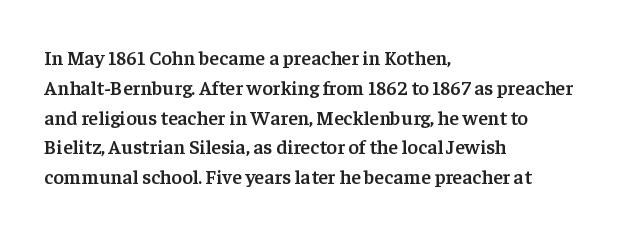
The image shows 20 px text type, upright; set left-aligned, normal line spacing (1.49x), normal letter spacing, not underlined.
